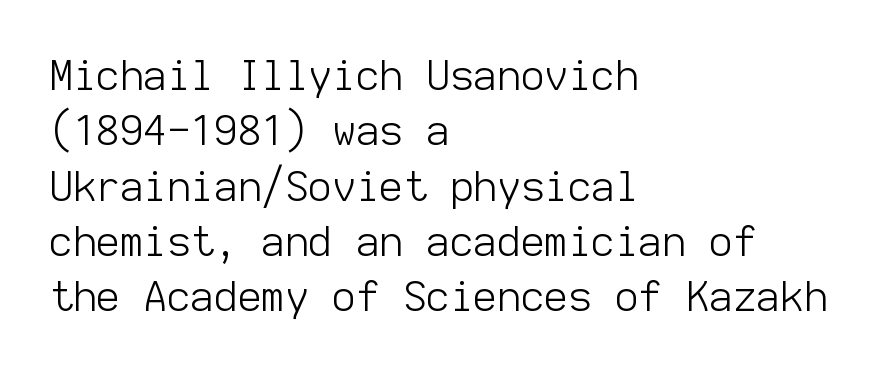
The image shows 41 px light sans-serif type, upright, monospaced; set left-aligned, normal line spacing (1.35x), normal letter spacing, not underlined; low stroke contrast and a medium x-height.
